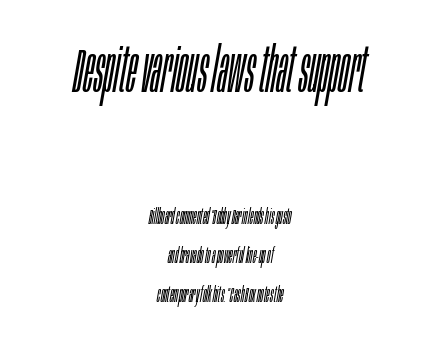
This sample has the flowing, uneven cadence of proportional lettering. You can tell it's italic because the verticals aren't actually vertical. Look at the glyph heights: the upper group is clearly the bigger setting. The specimen omits any rule beneath the text block's lines. Heft: none added — not bold.
